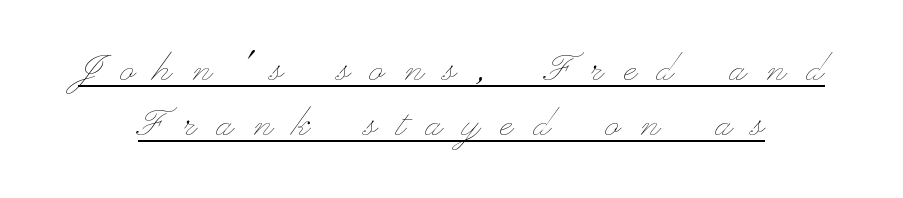
Q: Is the text bold? A: No.
Q: Is the text italic (slanted)? A: Yes.
Q: Is the text underlined? A: Yes.
Q: Is the spacing between letters normal or unusually wide? A: Unusually wide.
Q: Is the spacing between lines tight, normal or loose? A: Tight.
Q: Width (condensed, normal, or wide)? A: Wide.
Q: Stroke contrast? A: Low.
Q: x-height? A: Small.
Q: Monospaced? A: No.
